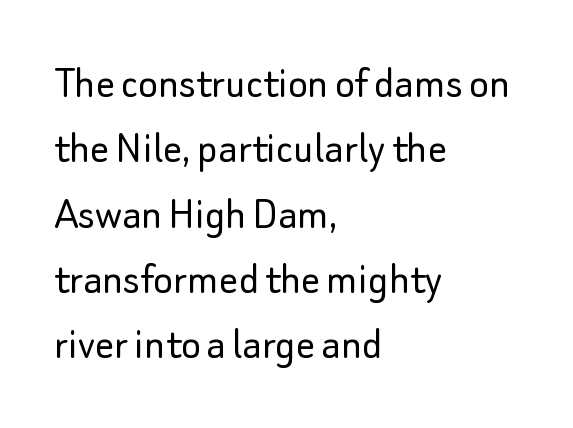
{"serif": "no", "italic": "no", "bold": "no", "weight": "light", "width": "normal", "stroke_contrast": "low", "x_height": "small", "monospaced": "no", "underline": "no", "align": "left", "line_spacing": "normal", "line_spacing_ratio": 1.39, "letter_spacing": "normal", "letter_spacing_em": 0.0, "glyph_px": 47}
